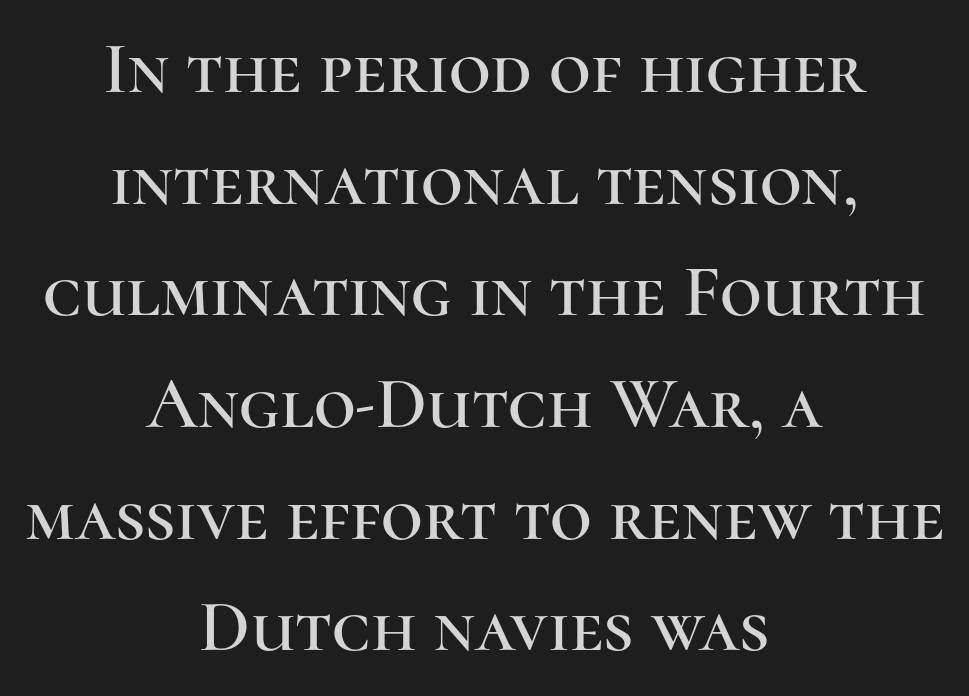
Compared with typical body copy, the letter spacing here is the same. Does the copy run flush right? No — it is centered line by line. Proportional: the letters do not fall into vertical columns. Typographically, this falls in the serif category. The rows are spaced the way most documents space them.
